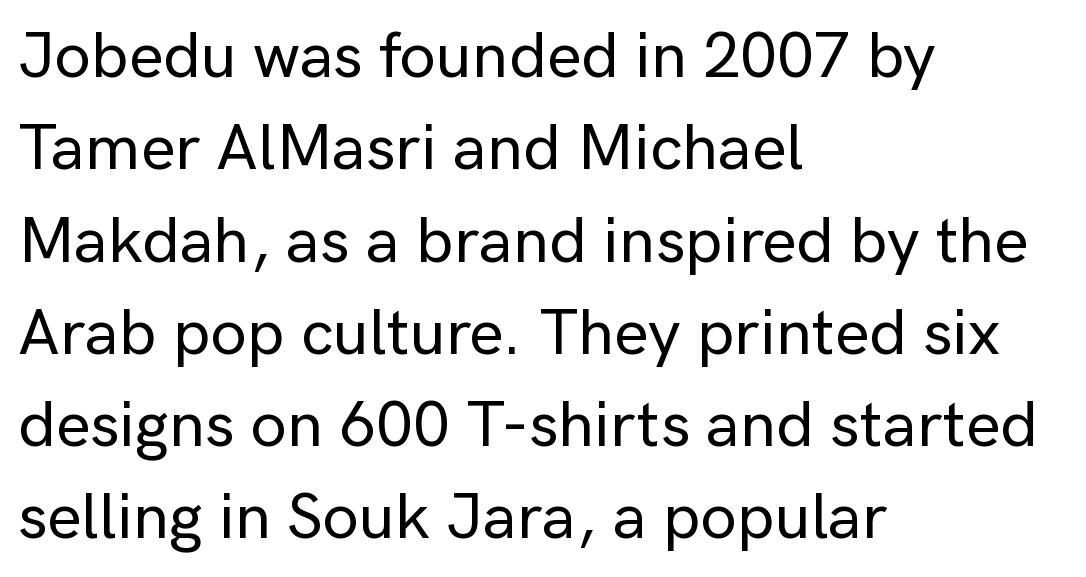
This rendering employs a face without finishing strokes, i.e., a sans-serif. Here the designer chose a conventional face with non-uniform glyph widths. If you drew a line through each stem, it would be perfectly vertical. Anything drawn beneath the words? Only blank space. Normally led — the rows are evenly, conventionally spaced.
